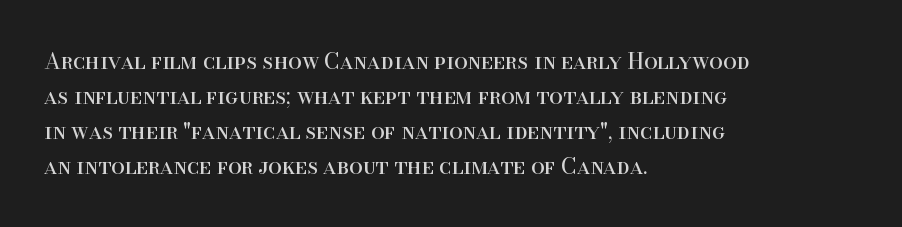
Q: Is the text bold? A: No.
Q: Is the text italic (slanted)? A: No, it is upright.
Q: Is the text underlined? A: No.
Q: How is the paragraph aligned? A: Left-aligned.
Q: Is the spacing between letters normal or unusually wide? A: Normal.
Q: Is the spacing between lines tight, normal or loose? A: Normal.
